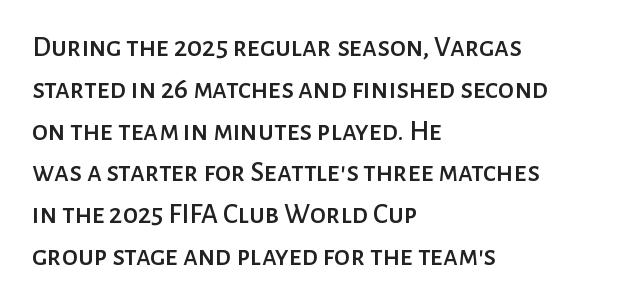
The image shows 29 px sans-serif type, upright; set left-aligned, normal line spacing (1.44x), normal letter spacing, not underlined; low stroke contrast and a medium x-height.
